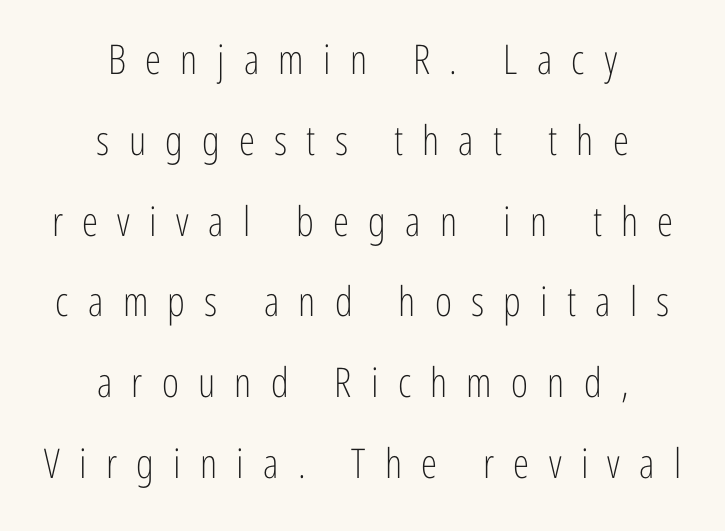
The image shows 41 px light, condensed sans-serif type, upright; set centered, loose line spacing (1.97x), unusually wide letter spacing (+0.47 em), not underlined; low stroke contrast and a medium x-height.
